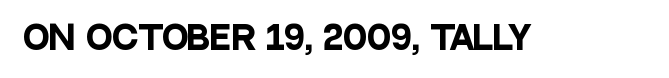
{"serif": "no", "italic": "no", "bold": "yes", "weight": "heavy", "width": "condensed", "stroke_contrast": "low", "x_height": "large", "monospaced": "no", "underline": "no", "letter_spacing": "normal", "letter_spacing_em": 0.0, "glyph_px": 32}
